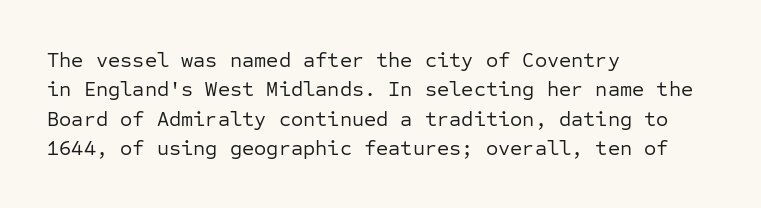
The image shows 21 px text type, upright; set left-aligned, normal line spacing (1.4x), normal letter spacing, not underlined.
